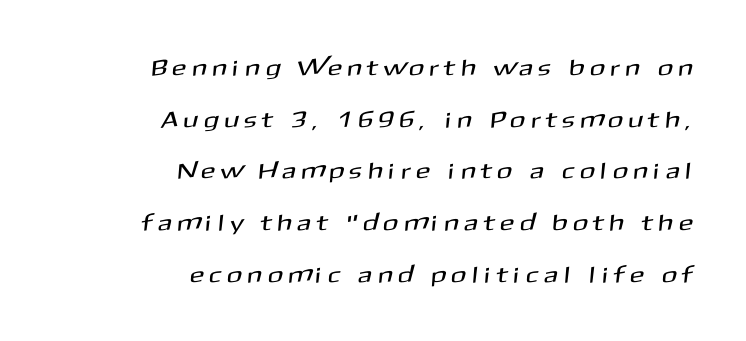
This sample trades compactness for vertical openness between lines. The paragraph has a hard right edge and a soft left edge. Has an underline been added? It has not. The letterforms stand isolated, each surrounded by extra space.
